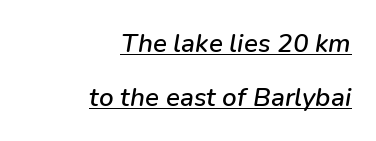
{"italic": "yes", "lean": "right", "slant_degrees": 9, "underline": "yes", "align": "right", "line_spacing": "loose", "line_spacing_ratio": 2.06, "letter_spacing": "normal", "letter_spacing_em": 0.0, "glyph_px": 26}
